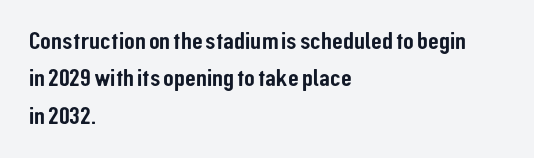
The rendering anchors every line to the left-hand side. The vertical gap from one line to the next is medium. The letterforms sit shoulder to shoulder at normal distance. Lines of text with bare space underneath. This is roman type, the default non-slanted kind.
